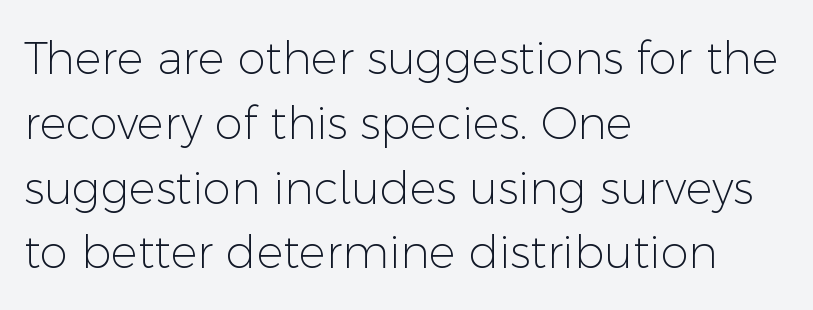
The image shows 45 px light sans-serif type, upright; set left-aligned, normal line spacing (1.44x), normal letter spacing, not underlined; low stroke contrast and a medium x-height.
